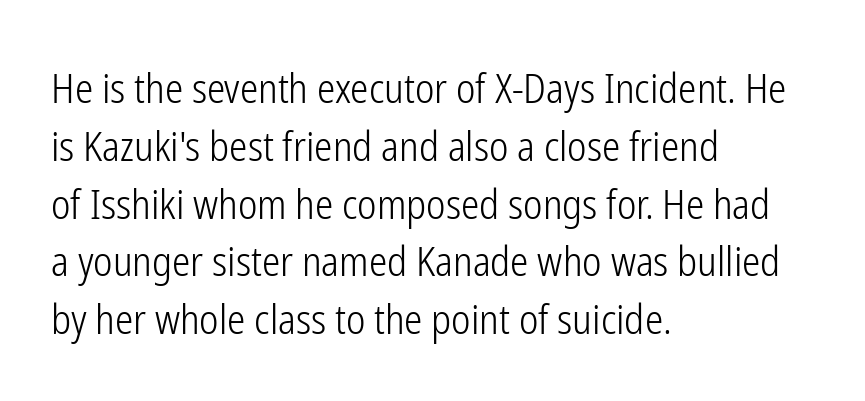
Q: Is the text bold? A: No.
Q: Is the text italic (slanted)? A: No, it is upright.
Q: Is the typeface a serif or a sans-serif typeface? A: Sans-serif.
Q: Is the text underlined? A: No.
Q: How is the paragraph aligned? A: Left-aligned.
Q: Is the spacing between letters normal or unusually wide? A: Normal.
Q: Is the spacing between lines tight, normal or loose? A: Normal.
Q: Width (condensed, normal, or wide)? A: Condensed.
Q: Stroke contrast? A: Low.
Q: x-height? A: Medium.
Q: Monospaced? A: No.
